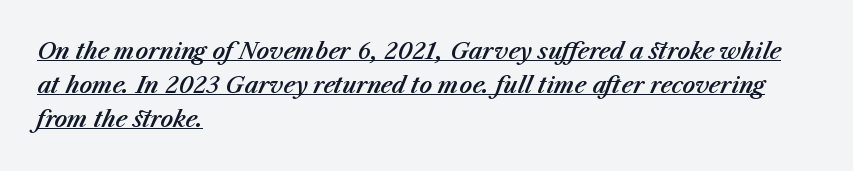
Q: Is the text italic (slanted)? A: Yes, it leans right by about 23 degrees.
Q: Is the text underlined? A: Yes.
Q: How is the paragraph aligned? A: Left-aligned.
Q: Is the spacing between letters normal or unusually wide? A: Normal.
Q: Is the spacing between lines tight, normal or loose? A: Normal.
